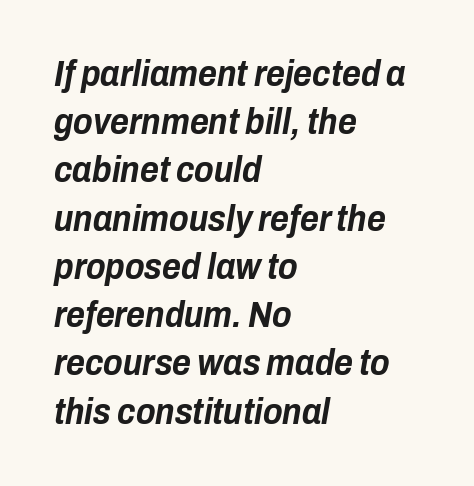
{"italic": "yes", "lean": "right", "slant_degrees": 10, "bold": "yes", "weight": "bold", "width": "condensed", "stroke_contrast": "low", "x_height": "medium", "monospaced": "no", "underline": "no", "align": "left", "line_spacing": "normal", "line_spacing_ratio": 1.34, "letter_spacing": "normal", "letter_spacing_em": 0.0, "glyph_px": 36}
